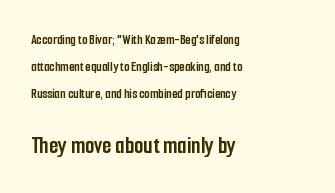
The image shows 24 px bold type, upright; set left-aligned, loose line spacing (1.93x), normal letter spacing, not underlined; the second (bottom) block is 1.71x larger.
